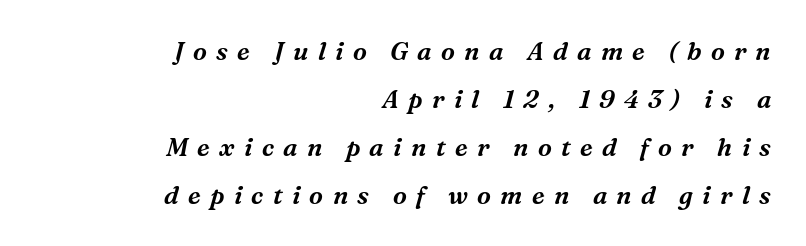
The image shows 25 px text type, italic (leaning right); set right-aligned, loose line spacing (1.92x), unusually wide letter spacing (+0.37 em), not underlined.
